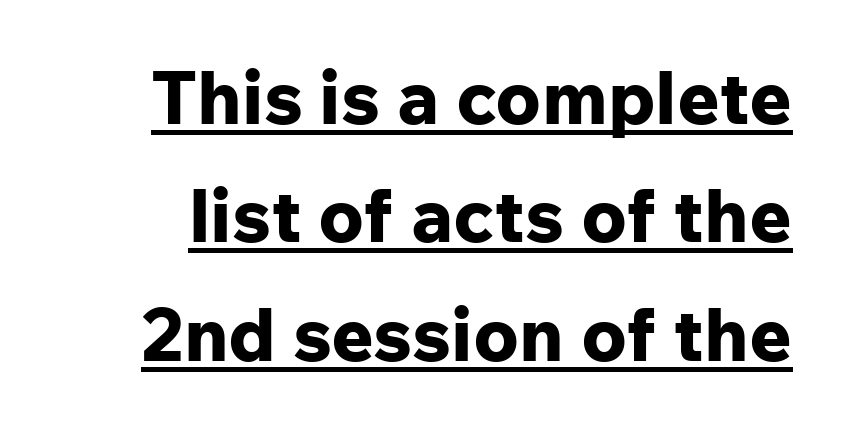
The image shows 74 px bold sans-serif type, upright; set normal line spacing (1.6x), normal letter spacing, underlined; low stroke contrast and a medium x-height.
